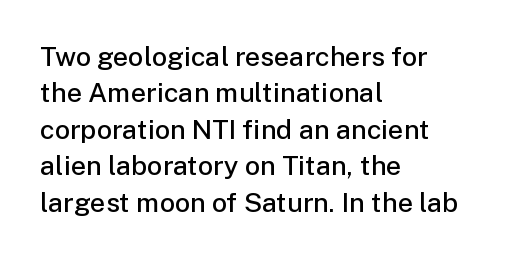
The image shows 27 px text type, upright; set left-aligned, normal line spacing (1.35x), normal letter spacing, not underlined.
